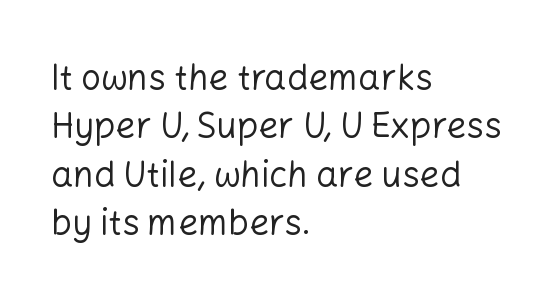
{"serif": "no", "italic": "no", "bold": "no", "weight": "regular", "width": "normal", "stroke_contrast": "low", "x_height": "medium", "monospaced": "no", "underline": "no", "align": "left", "line_spacing": "normal", "line_spacing_ratio": 1.38, "letter_spacing": "normal", "letter_spacing_em": 0.0, "glyph_px": 35}
